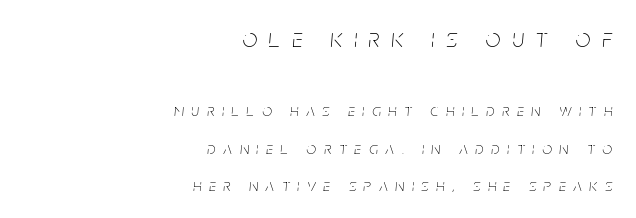
{"italic": "yes", "lean": "right", "slant_degrees": 5, "bold": "no", "underline": "no", "align": "right", "line_spacing": "loose", "line_spacing_ratio": 2.18, "letter_spacing": "wide", "letter_spacing_em": 0.46, "larger_block": "first", "size_ratio": 1.53, "glyph_px": 26}
